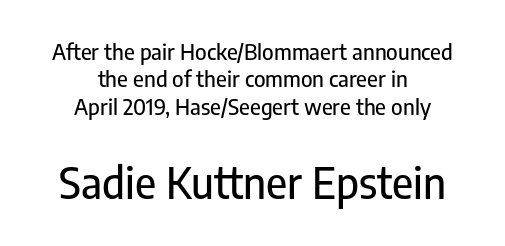
Q: Is the text italic (slanted)? A: No, it is upright.
Q: Is the typeface a serif or a sans-serif typeface? A: Sans-serif.
Q: Is the text underlined? A: No.
Q: How is the paragraph aligned? A: Centered.
Q: Is the spacing between letters normal or unusually wide? A: Normal.
Q: Is the spacing between lines tight, normal or loose? A: Normal.
Q: Which block of text is set in a larger size, the first (top) or the second (bottom)? A: The second (bottom) one.
Q: Width (condensed, normal, or wide)? A: Condensed.
Q: Stroke contrast? A: Low.
Q: x-height? A: Medium.
Q: Monospaced? A: No.
